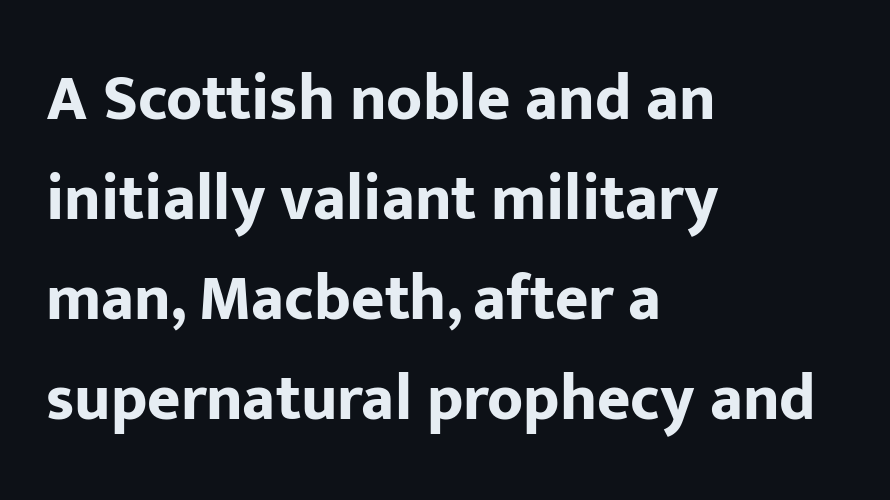
Q: Is the text bold? A: Yes.
Q: Is the text italic (slanted)? A: No, it is upright.
Q: Is the typeface a serif or a sans-serif typeface? A: Sans-serif.
Q: Is the text underlined? A: No.
Q: How is the paragraph aligned? A: Left-aligned.
Q: Is the spacing between letters normal or unusually wide? A: Normal.
Q: Is the spacing between lines tight, normal or loose? A: Normal.
Q: Width (condensed, normal, or wide)? A: Normal.
Q: Stroke contrast? A: Low.
Q: x-height? A: Medium.
Q: Monospaced? A: No.
